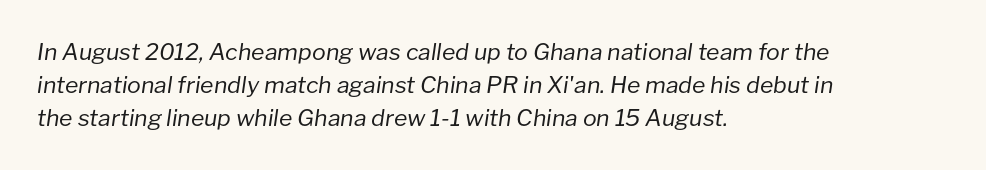
{"italic": "yes", "lean": "right", "slant_degrees": 8, "bold": "no", "underline": "no", "align": "left", "line_spacing": "normal", "line_spacing_ratio": 1.44, "letter_spacing": "normal", "letter_spacing_em": 0.0, "glyph_px": 23}
